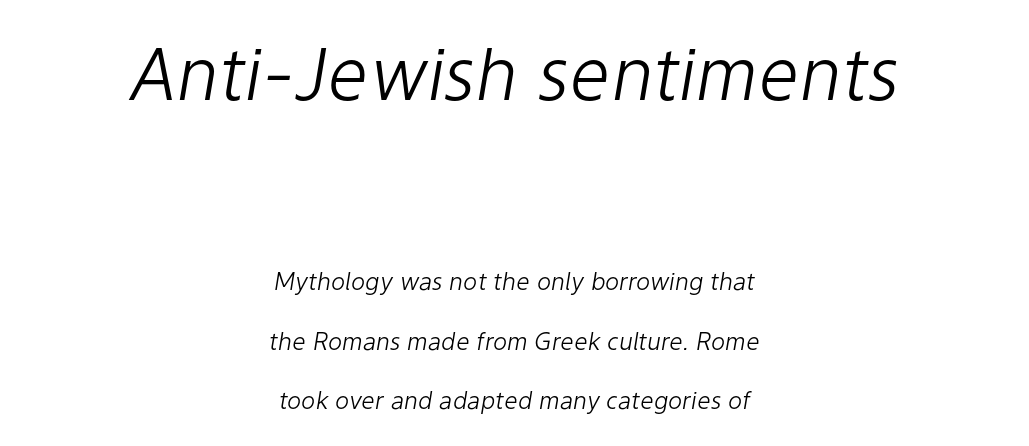
Q: Is the text bold? A: No.
Q: Is the text italic (slanted)? A: Yes, it leans right by about 9 degrees.
Q: Is the text underlined? A: No.
Q: How is the paragraph aligned? A: Centered.
Q: Is the spacing between letters normal or unusually wide? A: Normal.
Q: Is the spacing between lines tight, normal or loose? A: Loose.
Q: Which block of text is set in a larger size, the first (top) or the second (bottom)? A: The first (top) one.
Q: Width (condensed, normal, or wide)? A: Normal.
Q: Stroke contrast? A: Low.
Q: x-height? A: Medium.
Q: Monospaced? A: No.
